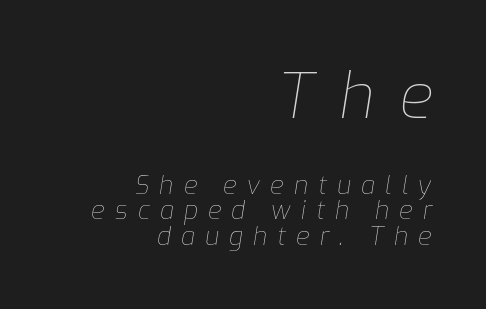
Visually the block forms a straight wall on the right and a jagged coastline on the left. Note the varied advance widths — an 'i' is clearly narrower than an 'm'. Any mark beneath the type? The region is blank. The face used here appears at its bigger size in the upper chunk. Stem width sits at or under what a default text font uses.
